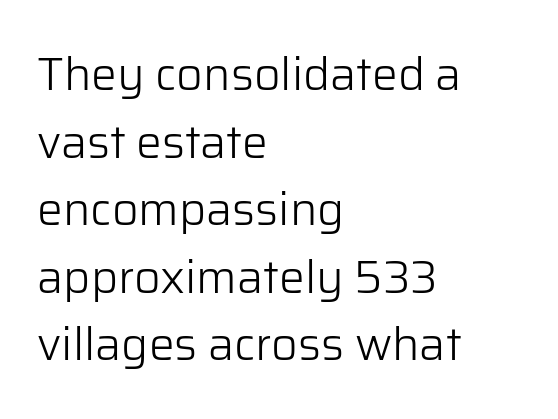
{"serif": "no", "italic": "no", "bold": "no", "weight": "light", "width": "normal", "stroke_contrast": "low", "x_height": "medium", "monospaced": "no", "underline": "no", "align": "left", "line_spacing": "normal", "line_spacing_ratio": 1.47, "letter_spacing": "normal", "letter_spacing_em": 0.0, "glyph_px": 46}
